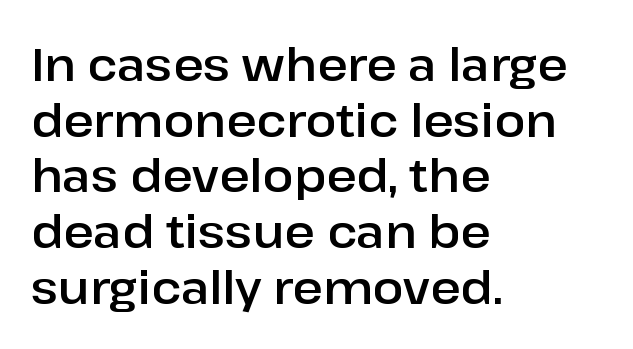
The image shows 46 px sans-serif type, upright; set left-aligned, line spacing 1.21x, normal letter spacing, not underlined; low stroke contrast and a medium x-height.
